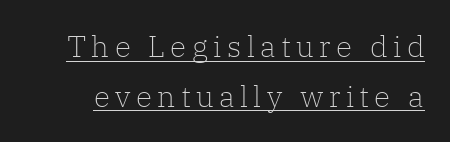
The image shows 30 px light serif type, upright; set normal line spacing (1.66x), underlined; low stroke contrast and a medium x-height.
